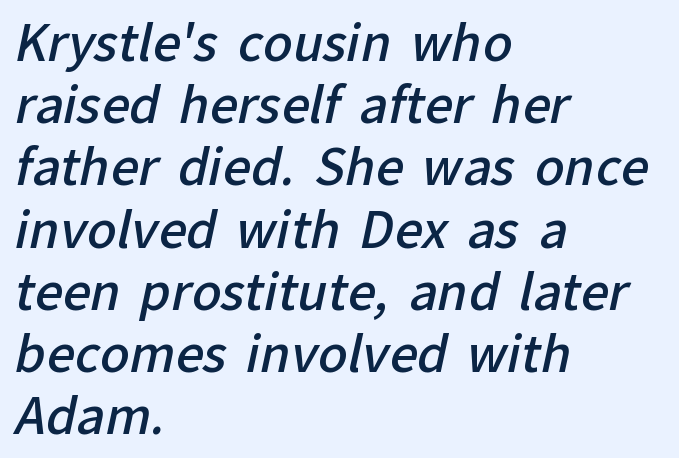
The image shows 49 px semibold sans-serif type; set left-aligned, normal line spacing (1.27x), normal letter spacing, not underlined; low stroke contrast and a medium x-height.
